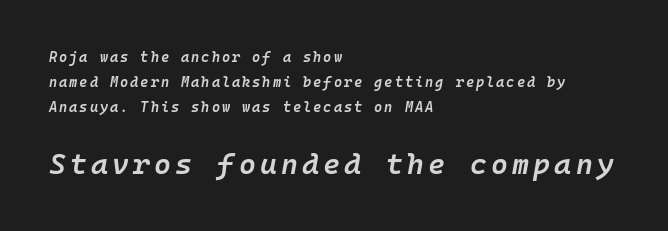
{"italic": "yes", "lean": "right", "slant_degrees": 10, "bold": "semi", "weight": "semibold", "width": "normal", "stroke_contrast": "low", "x_height": "medium", "monospaced": "yes", "underline": "no", "align": "left", "line_spacing_ratio": 1.79, "larger_block": "second", "size_ratio": 2.07, "glyph_px": 29}
